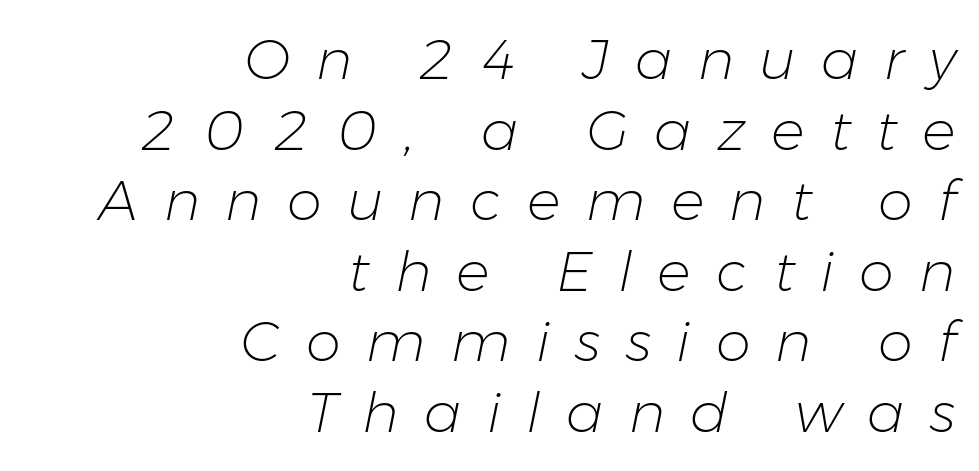
The image shows 56 px light type, italic (leaning right); set right-aligned, normal line spacing (1.26x), unusually wide letter spacing (+0.45 em), not underlined; low stroke contrast and a medium x-height.
